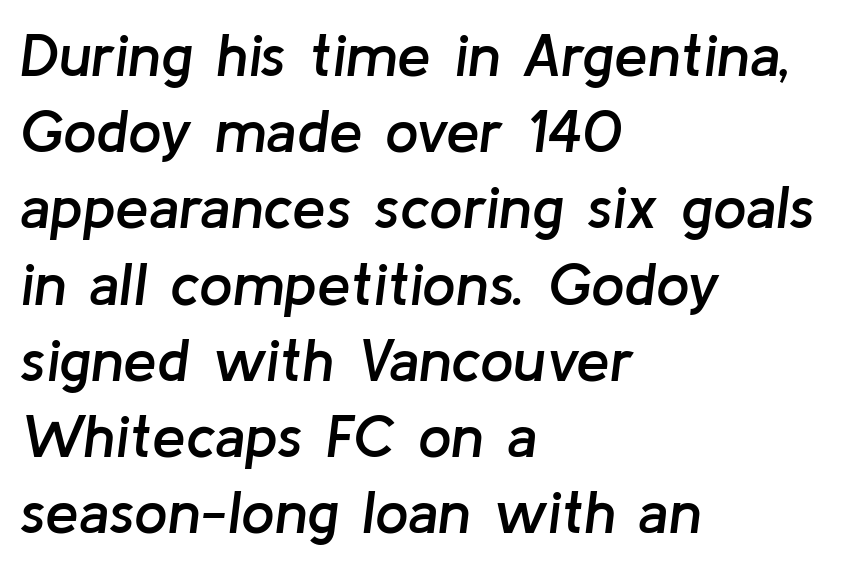
The image shows 60 px semibold type, italic (leaning right); set left-aligned, normal line spacing (1.27x), normal letter spacing, not underlined; low stroke contrast and a medium x-height.
